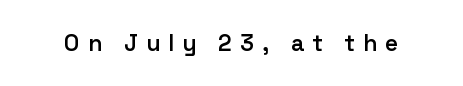
Q: Is the text bold? A: Semi-bold.
Q: Is the text italic (slanted)? A: No, it is upright.
Q: Is the text underlined? A: No.
Q: Is the spacing between letters normal or unusually wide? A: Unusually wide.
